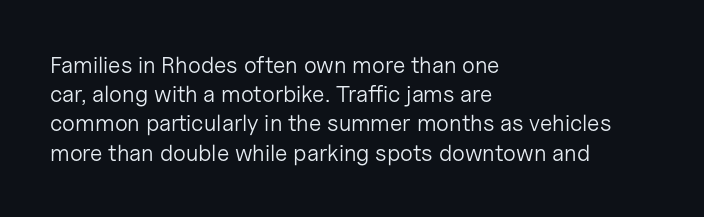
The image shows 23 px text type, upright; set left-aligned, normal line spacing (1.27x), normal letter spacing, not underlined.
